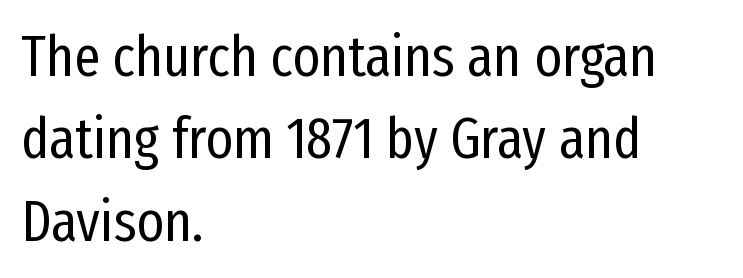
{"serif": "no", "italic": "no", "bold": "no", "weight": "regular", "width": "condensed", "stroke_contrast": "low", "x_height": "medium", "monospaced": "no", "underline": "no", "align": "left", "line_spacing": "normal", "line_spacing_ratio": 1.42, "letter_spacing": "normal", "letter_spacing_em": 0.0, "glyph_px": 58}
